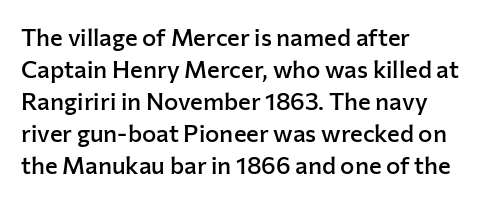
Q: Is the text bold? A: Semi-bold.
Q: Is the text italic (slanted)? A: No, it is upright.
Q: Is the text underlined? A: No.
Q: How is the paragraph aligned? A: Left-aligned.
Q: Is the spacing between letters normal or unusually wide? A: Normal.
Q: Is the spacing between lines tight, normal or loose? A: Normal.
